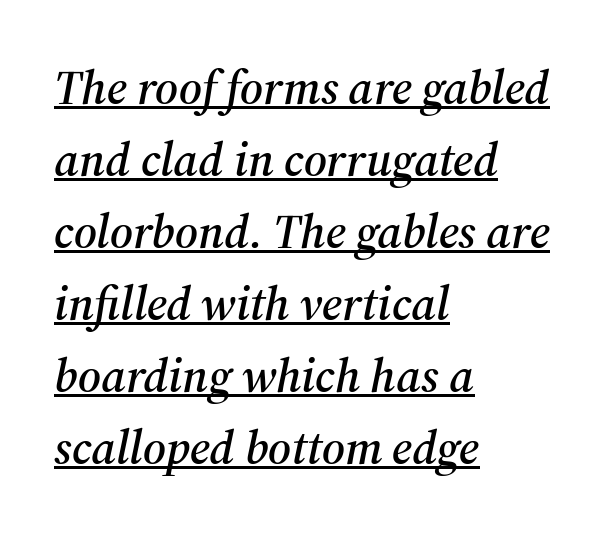
Q: Is the text italic (slanted)? A: Yes, it leans right by about 12 degrees.
Q: Is the typeface a serif or a sans-serif typeface? A: Serif.
Q: Is the text underlined? A: Yes.
Q: How is the paragraph aligned? A: Left-aligned.
Q: Is the spacing between letters normal or unusually wide? A: Normal.
Q: Is the spacing between lines tight, normal or loose? A: Normal.
Q: Width (condensed, normal, or wide)? A: Normal.
Q: Stroke contrast? A: Medium.
Q: x-height? A: Medium.
Q: Monospaced? A: No.
